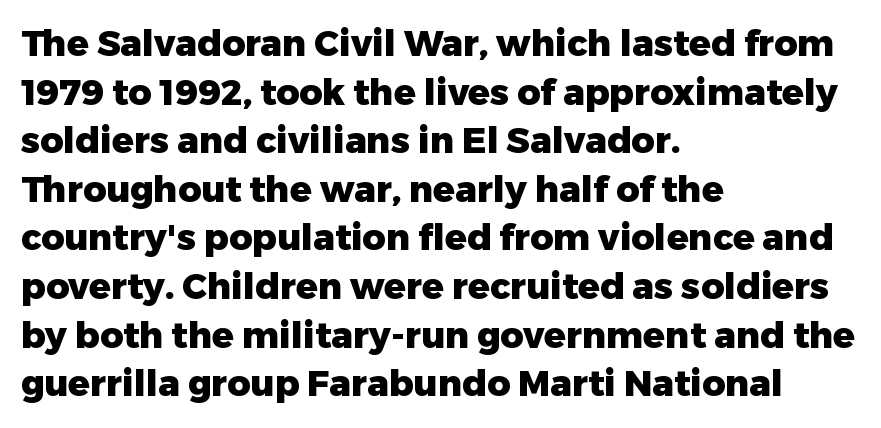
Q: Is the text bold? A: Yes.
Q: Is the text italic (slanted)? A: No, it is upright.
Q: Is the typeface a serif or a sans-serif typeface? A: Sans-serif.
Q: Is the text underlined? A: No.
Q: How is the paragraph aligned? A: Left-aligned.
Q: Is the spacing between letters normal or unusually wide? A: Normal.
Q: Is the spacing between lines tight, normal or loose? A: Normal.
Q: Width (condensed, normal, or wide)? A: Normal.
Q: Stroke contrast? A: Low.
Q: x-height? A: Medium.
Q: Monospaced? A: No.
